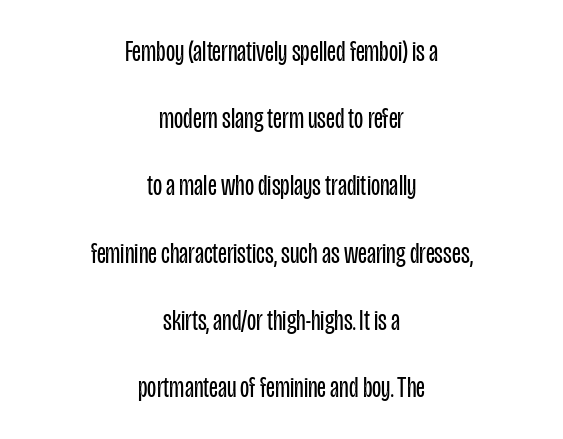
Q: Is the text bold? A: No.
Q: Is the text italic (slanted)? A: No, it is upright.
Q: Is the typeface a serif or a sans-serif typeface? A: Sans-serif.
Q: Is the text underlined? A: No.
Q: How is the paragraph aligned? A: Centered.
Q: Is the spacing between letters normal or unusually wide? A: Normal.
Q: Is the spacing between lines tight, normal or loose? A: Loose.
Q: Width (condensed, normal, or wide)? A: Condensed.
Q: Stroke contrast? A: Low.
Q: x-height? A: Large.
Q: Monospaced? A: No.
